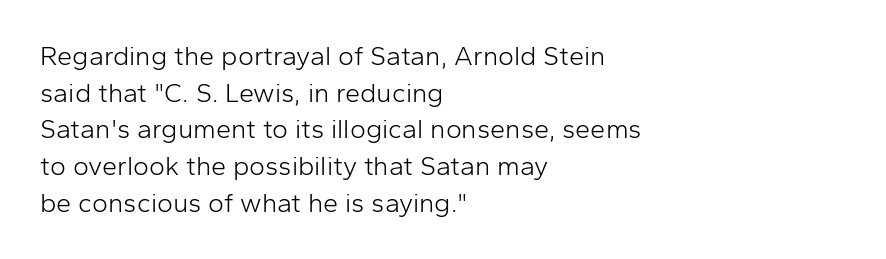
The image shows 27 px text type, upright; set left-aligned, normal line spacing (1.36x), normal letter spacing, not underlined.
